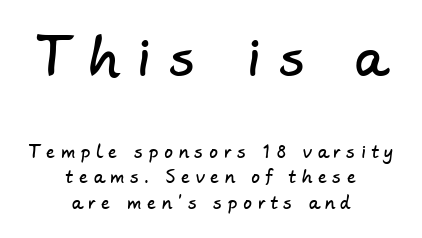
Q: Is the typeface a serif or a sans-serif typeface? A: Sans-serif.
Q: Is the text underlined? A: No.
Q: How is the paragraph aligned? A: Centered.
Q: Is the spacing between letters normal or unusually wide? A: Unusually wide.
Q: Is the spacing between lines tight, normal or loose? A: Normal.
Q: Which block of text is set in a larger size, the first (top) or the second (bottom)? A: The first (top) one.
Q: Width (condensed, normal, or wide)? A: Normal.
Q: Stroke contrast? A: Low.
Q: x-height? A: Small.
Q: Monospaced? A: No.
